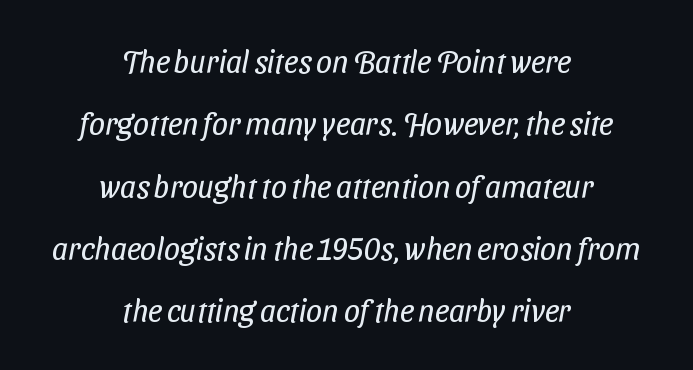
Q: Is the text bold? A: No.
Q: Is the typeface a serif or a sans-serif typeface? A: Sans-serif.
Q: Is the text underlined? A: No.
Q: How is the paragraph aligned? A: Centered.
Q: Is the spacing between letters normal or unusually wide? A: Normal.
Q: Is the spacing between lines tight, normal or loose? A: Loose.
Q: Width (condensed, normal, or wide)? A: Condensed.
Q: Stroke contrast? A: Low.
Q: x-height? A: Medium.
Q: Monospaced? A: No.
